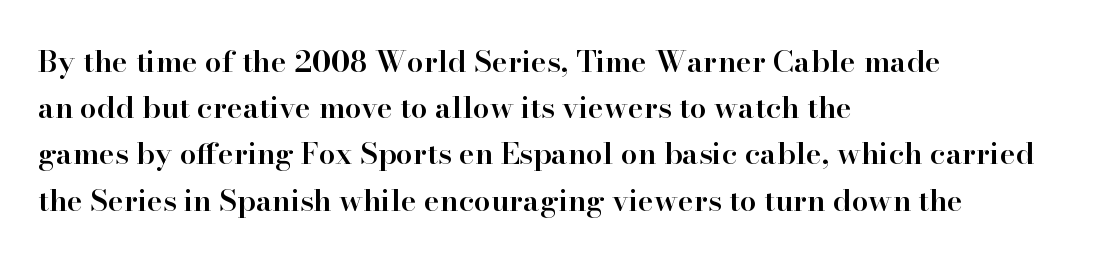
Q: Is the text bold? A: Semi-bold.
Q: Is the text italic (slanted)? A: No, it is upright.
Q: Is the typeface a serif or a sans-serif typeface? A: Serif.
Q: Is the text underlined? A: No.
Q: How is the paragraph aligned? A: Left-aligned.
Q: Is the spacing between letters normal or unusually wide? A: Normal.
Q: Is the spacing between lines tight, normal or loose? A: Normal.
Q: Width (condensed, normal, or wide)? A: Normal.
Q: Stroke contrast? A: High.
Q: x-height? A: Small.
Q: Monospaced? A: No.
